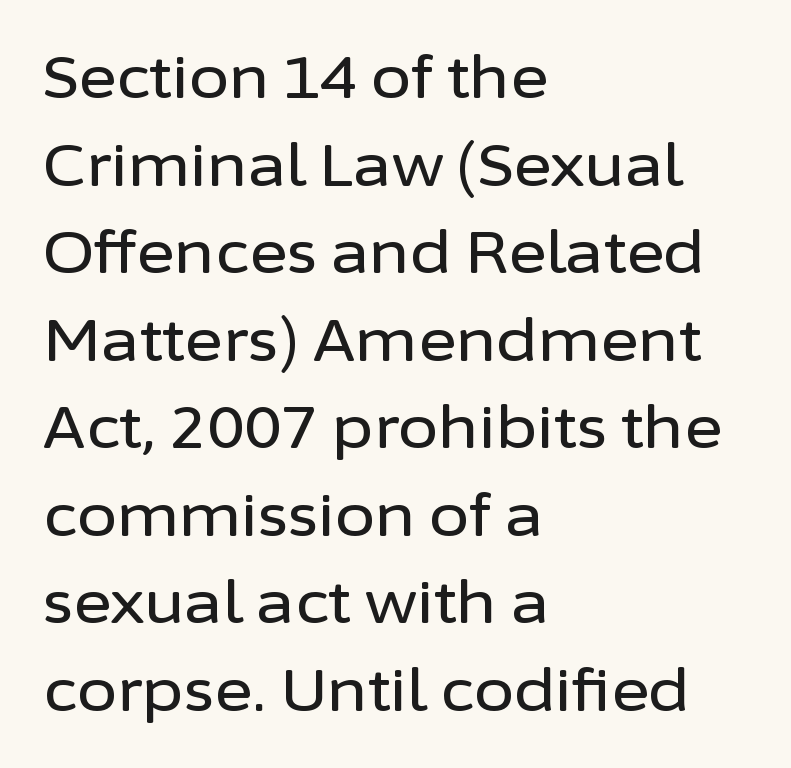
The image shows 58 px sans-serif type, upright; set left-aligned, normal line spacing (1.51x), normal letter spacing, not underlined; low stroke contrast and a medium x-height.
